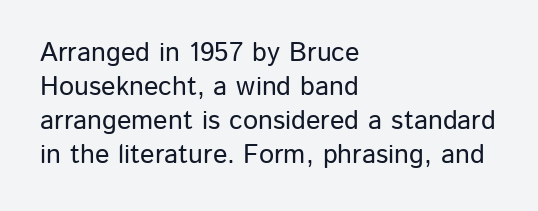
Q: Is the text italic (slanted)? A: No, it is upright.
Q: Is the text underlined? A: No.
Q: How is the paragraph aligned? A: Left-aligned.
Q: Is the spacing between letters normal or unusually wide? A: Normal.
Q: Is the spacing between lines tight, normal or loose? A: Normal.
